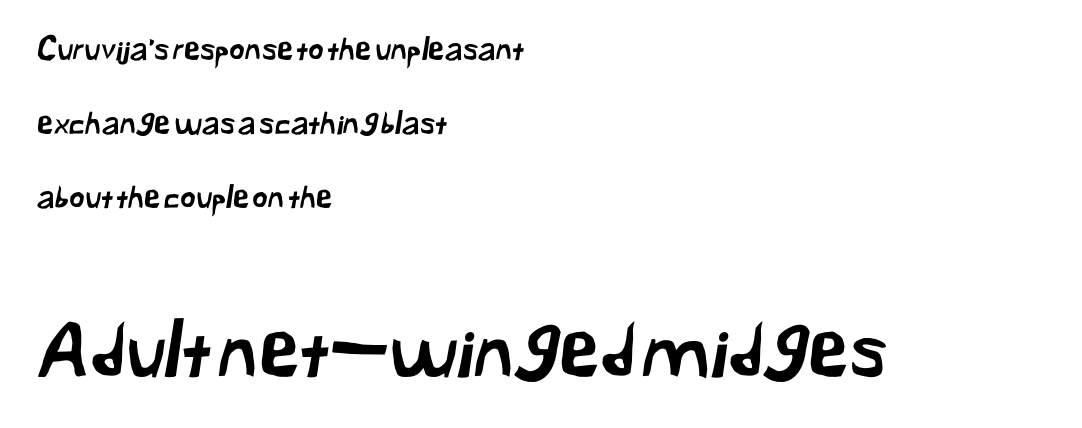
Q: Is the typeface a serif or a sans-serif typeface? A: Sans-serif.
Q: Is the text underlined? A: No.
Q: How is the paragraph aligned? A: Left-aligned.
Q: Is the spacing between letters normal or unusually wide? A: Normal.
Q: Is the spacing between lines tight, normal or loose? A: Loose.
Q: Which block of text is set in a larger size, the first (top) or the second (bottom)? A: The second (bottom) one.
Q: Width (condensed, normal, or wide)? A: Normal.
Q: Stroke contrast? A: Low.
Q: x-height? A: Medium.
Q: Monospaced? A: No.
